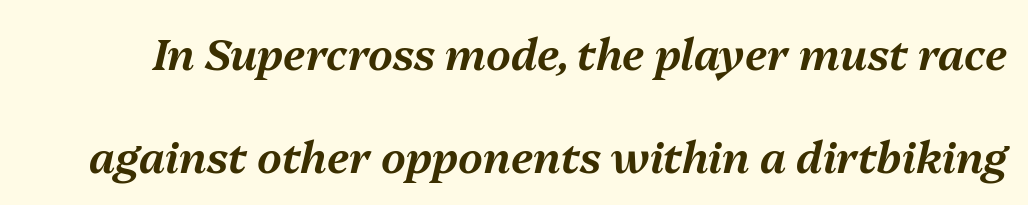
Between one letter and the next there's only the usual sliver of space. Posture: slanted. Rule under the text: the space is simply empty. The line-height multiplier appears high, well above default. Is this a fixed-width face? No — the glyphs have proportional, varying widths.
